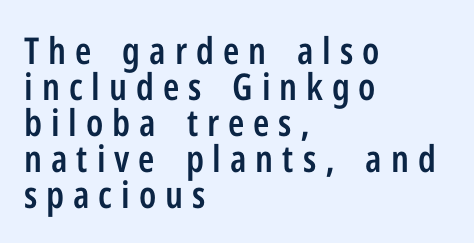
The image shows 37 px semibold, condensed sans-serif type, upright; set left-aligned, tight line spacing (0.97x), unusually wide letter spacing (+0.24 em), not underlined; low stroke contrast and a medium x-height.
